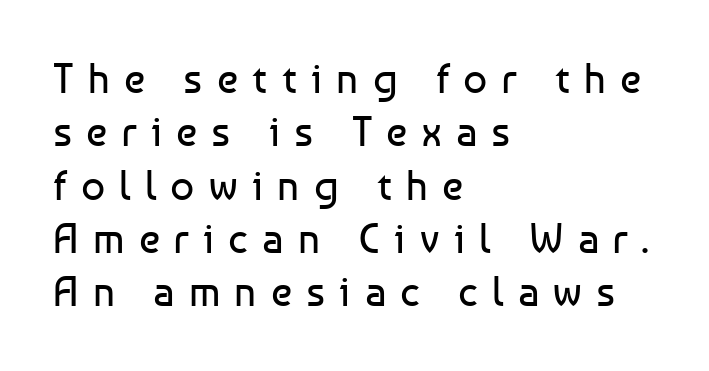
The letters look calm and open, with moderate or lighter stems. The type family on display is of the sans-serif kind. Type without underlining. Line spacing here is normal. This sample uses an upright cut, with every glyph sitting square on the baseline.
